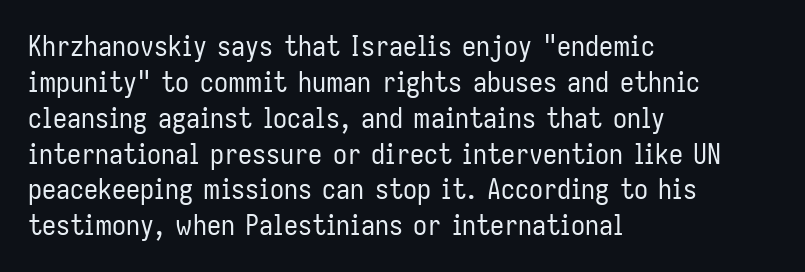
Upright lettering throughout. The face used here is proportionally spaced, like ordinary book or web type. If you drew a ruler down the left edge, every line would touch it. No feet cap the strokes, marking this as sans-serif type. The face looks like a standard text weight, possibly lighter. Normally led — the rows are evenly, conventionally spaced.
